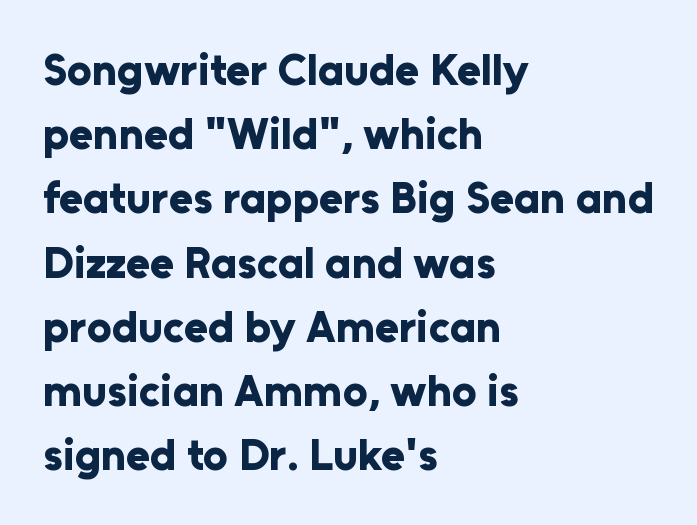
The image shows 44 px bold sans-serif type, upright; set left-aligned, normal line spacing (1.46x), normal letter spacing, not underlined; low stroke contrast and a medium x-height.
